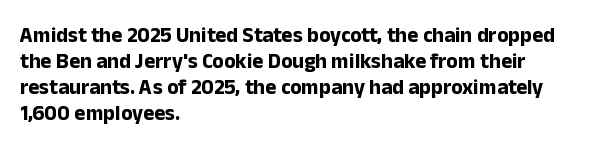
Q: Is the text bold? A: Yes.
Q: Is the text italic (slanted)? A: No, it is upright.
Q: Is the text underlined? A: No.
Q: How is the paragraph aligned? A: Left-aligned.
Q: Is the spacing between letters normal or unusually wide? A: Normal.
